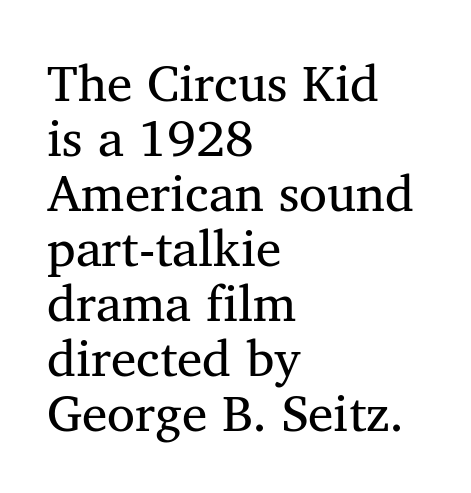
The image shows 51 px regular-weight serif type; set left-aligned, tight line spacing (1.08x), normal letter spacing, not underlined; medium stroke contrast and a medium x-height.
